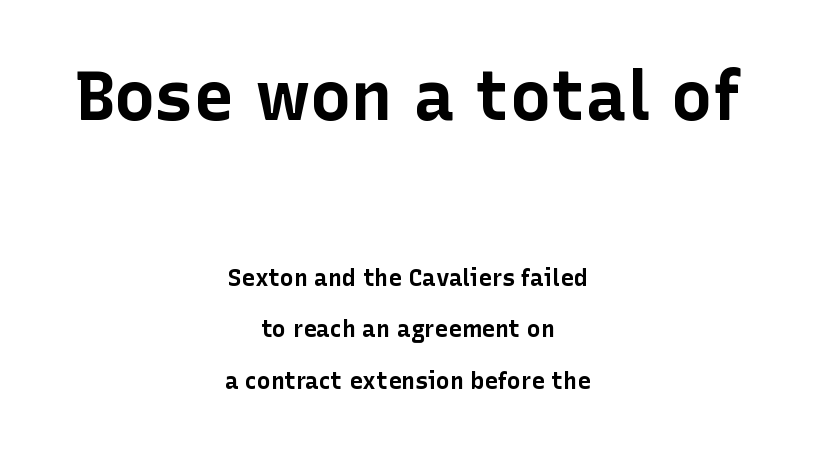
The image shows 69 px bold sans-serif type, upright; set centered, loose line spacing (2.24x), normal letter spacing, not underlined; the first (top) block is 3.0x larger; low stroke contrast and a medium x-height.
